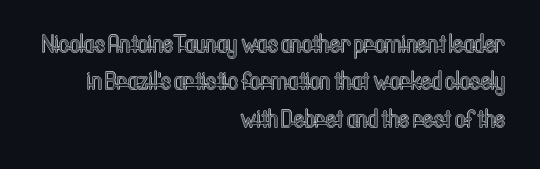
Q: Is the text italic (slanted)? A: No, it is upright.
Q: Is the text underlined? A: No.
Q: How is the paragraph aligned? A: Right-aligned.
Q: Is the spacing between letters normal or unusually wide? A: Normal.
Q: Is the spacing between lines tight, normal or loose? A: Normal.
